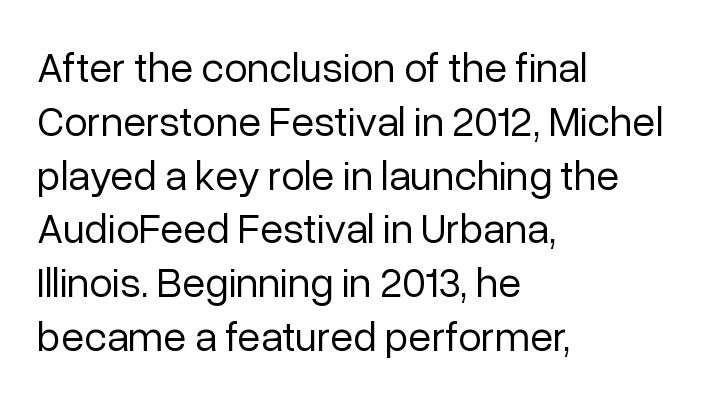
Evenly set lines give the paragraph a standard silhouette. The space directly below the letters is spotless. This sample uses an upright cut, with every glyph sitting square on the baseline. The typeface chosen for these lines omits serifs.
